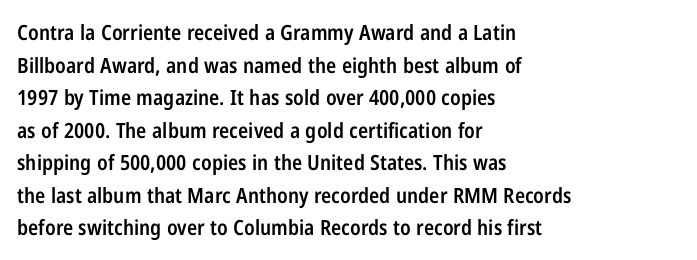
Q: Is the text bold? A: Semi-bold.
Q: Is the text italic (slanted)? A: No, it is upright.
Q: Is the text underlined? A: No.
Q: How is the paragraph aligned? A: Left-aligned.
Q: Is the spacing between letters normal or unusually wide? A: Normal.
Q: Is the spacing between lines tight, normal or loose? A: Normal.
